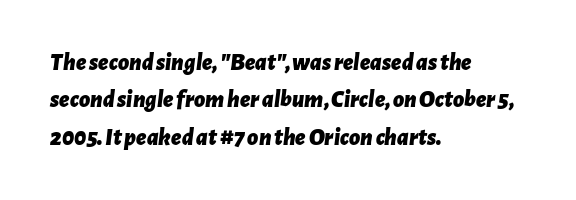
The image shows 24 px bold type, italic (leaning right); set left-aligned, normal line spacing (1.56x), normal letter spacing, not underlined.
